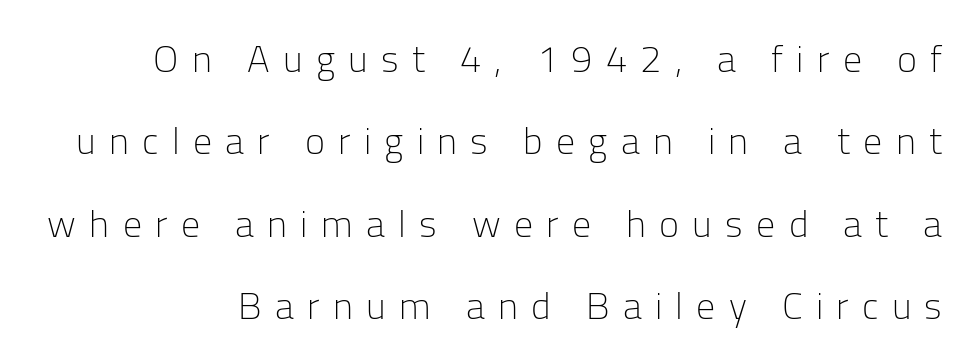
{"serif": "no", "italic": "no", "bold": "no", "weight": "light", "width": "normal", "stroke_contrast": "low", "x_height": "medium", "monospaced": "no", "underline": "no", "align": "right", "line_spacing": "loose", "line_spacing_ratio": 2.17, "letter_spacing": "wide", "letter_spacing_em": 0.35, "glyph_px": 38}
